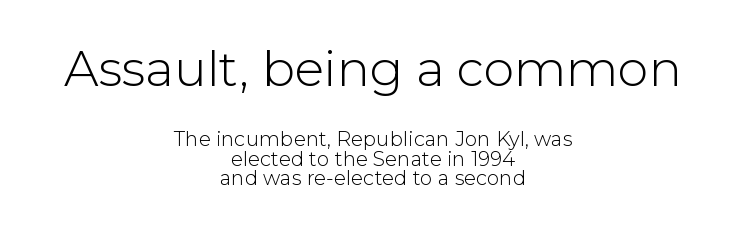
{"serif": "no", "italic": "no", "bold": "no", "weight": "light", "width": "normal", "stroke_contrast": "low", "x_height": "medium", "monospaced": "no", "underline": "no", "align": "center", "line_spacing": "tight", "line_spacing_ratio": 0.99, "letter_spacing": "normal", "letter_spacing_em": 0.0, "larger_block": "first", "size_ratio": 2.45, "glyph_px": 49}
